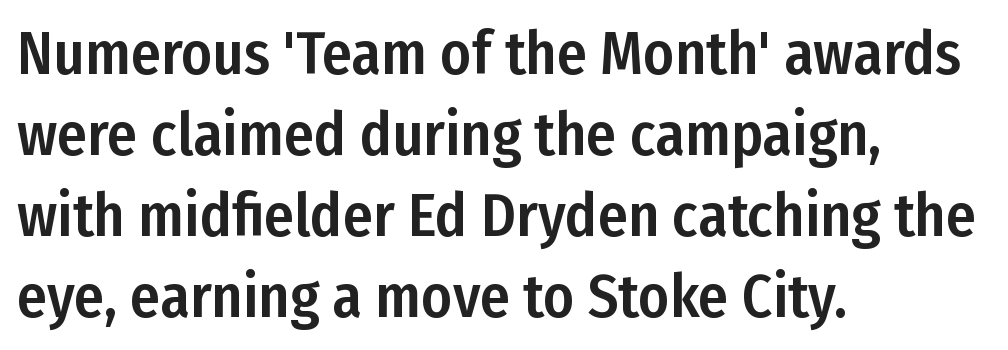
{"serif": "no", "italic": "no", "width": "condensed", "stroke_contrast": "low", "x_height": "medium", "monospaced": "no", "underline": "no", "align": "left", "line_spacing": "normal", "line_spacing_ratio": 1.35, "letter_spacing": "normal", "letter_spacing_em": 0.0, "glyph_px": 60}
